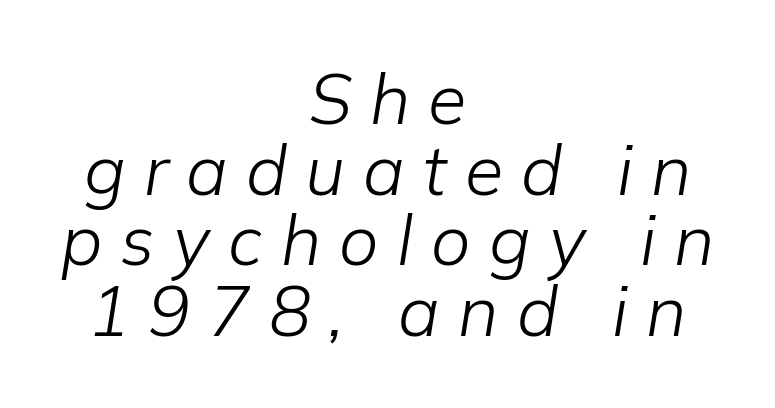
{"italic": "yes", "lean": "right", "slant_degrees": 9, "bold": "no", "weight": "light", "width": "normal", "stroke_contrast": "low", "x_height": "medium", "monospaced": "no", "underline": "no", "align": "center", "line_spacing": "tight", "line_spacing_ratio": 1.01, "letter_spacing": "wide", "letter_spacing_em": 0.26, "glyph_px": 70}
